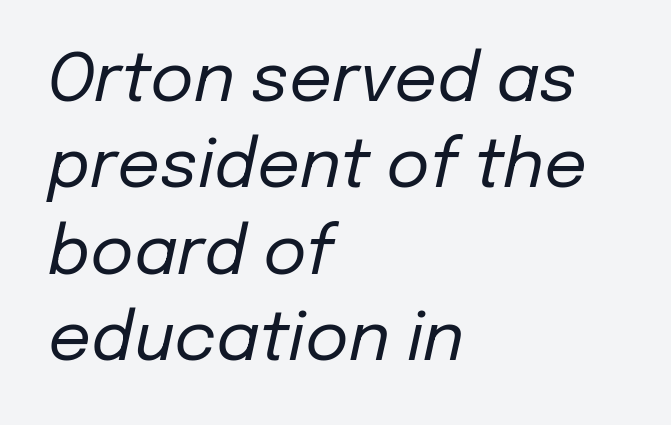
In terms of leading, this rendering sits right in the middle. The baseline area is clear. A classic flush-left, rag-right setting is used for this passage. The rendering applies a slant to the glyphs. No extra tracking has been applied to these lines.
